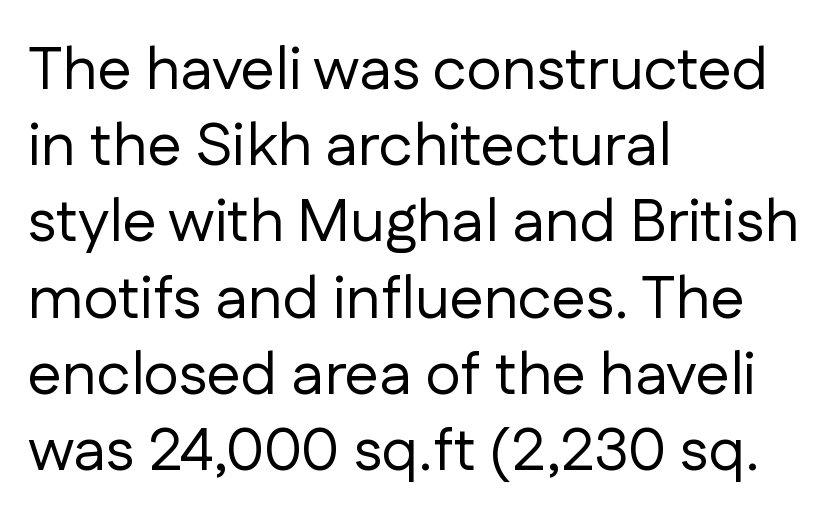
{"serif": "no", "italic": "no", "bold": "no", "weight": "regular", "width": "normal", "stroke_contrast": "low", "x_height": "medium", "monospaced": "no", "underline": "no", "align": "left", "line_spacing": "normal", "line_spacing_ratio": 1.25, "letter_spacing": "normal", "letter_spacing_em": 0.0, "glyph_px": 61}
